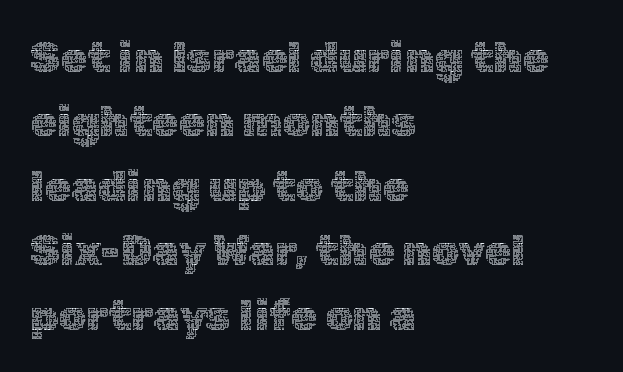
Varying glyph widths throughout — classic text-font behaviour. Each word holds together tightly as a unit, with standard inter-letter gaps. The space beneath each line is pristine and unruled. Leading: standard. Is the type heavy? It reads as light-to-regular instead.
